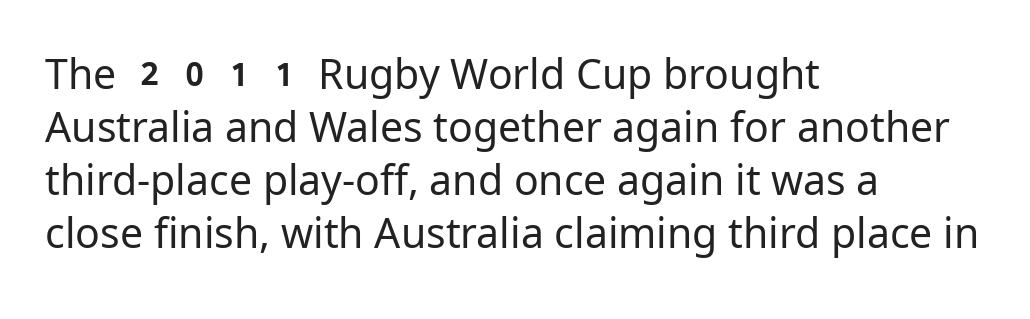
The image shows 41 px regular-weight sans-serif type, upright; set left-aligned, normal line spacing (1.29x), normal letter spacing, not underlined; low stroke contrast and a medium x-height.
